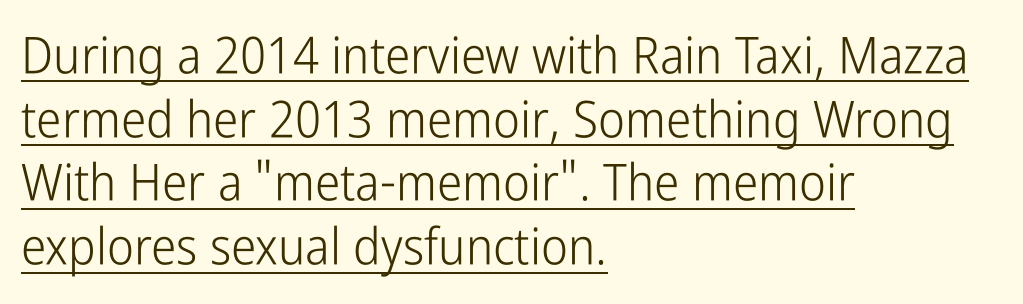
The passage shown is typed in a proportional face where columns would drift. Are there feet on the stems? There aren't — it's a sans. Notice how descenders clear the ascenders below comfortably — that's standard leading. Heaviness? Minimal to ordinary, like unemphasized prose.
